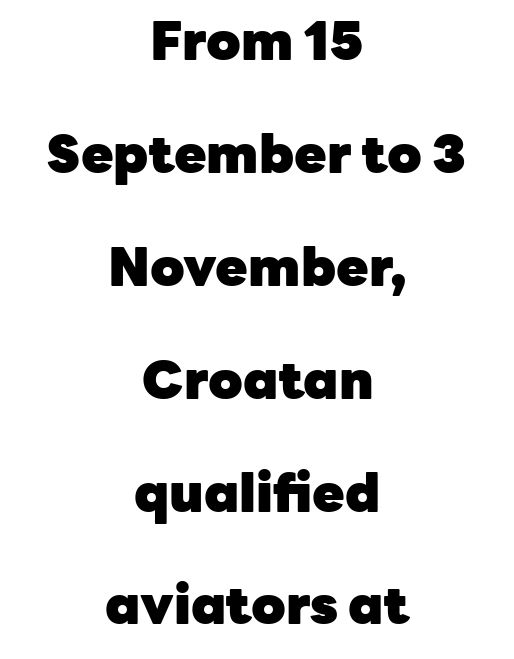
Q: Is the text bold? A: Yes.
Q: Is the text italic (slanted)? A: No, it is upright.
Q: Is the typeface a serif or a sans-serif typeface? A: Sans-serif.
Q: Is the text underlined? A: No.
Q: How is the paragraph aligned? A: Centered.
Q: Is the spacing between letters normal or unusually wide? A: Normal.
Q: Is the spacing between lines tight, normal or loose? A: Loose.
Q: Width (condensed, normal, or wide)? A: Normal.
Q: Stroke contrast? A: Low.
Q: x-height? A: Medium.
Q: Monospaced? A: No.
